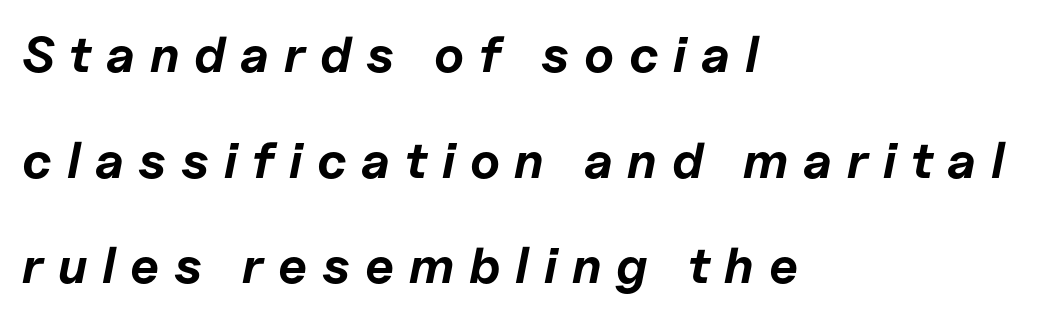
{"italic": "yes", "lean": "right", "slant_degrees": 11, "bold": "yes", "weight": "bold", "width": "normal", "stroke_contrast": "low", "x_height": "medium", "monospaced": "no", "underline": "no", "align": "left", "line_spacing": "loose", "line_spacing_ratio": 2.07, "letter_spacing": "wide", "letter_spacing_em": 0.29, "glyph_px": 51}
